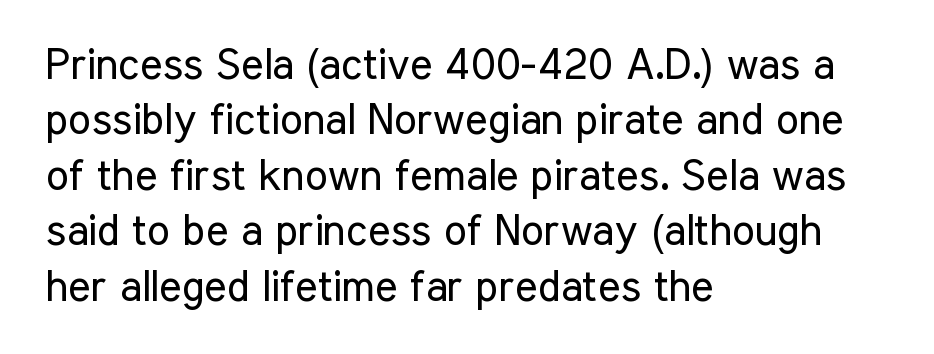
{"serif": "no", "italic": "no", "bold": "no", "weight": "regular", "width": "condensed", "stroke_contrast": "low", "x_height": "medium", "monospaced": "no", "underline": "no", "align": "left", "line_spacing": "normal", "line_spacing_ratio": 1.29, "letter_spacing": "normal", "letter_spacing_em": 0.0, "glyph_px": 43}
